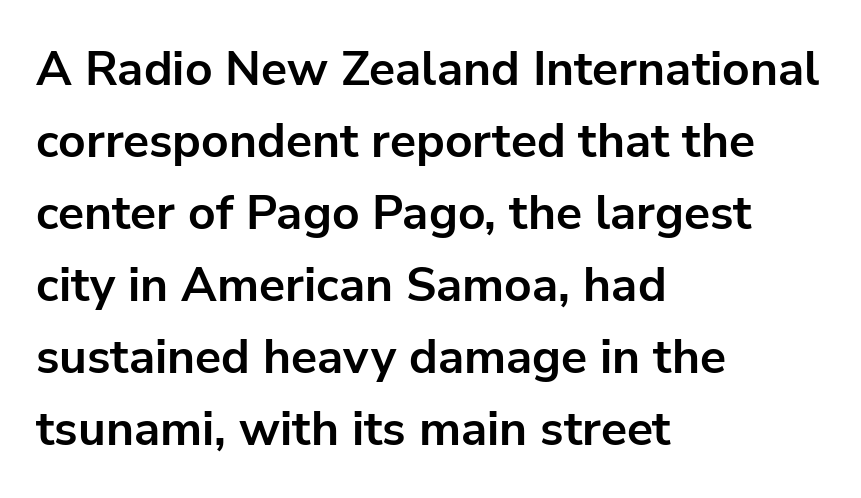
Designer's note — italics off, roman on. Reading down the column, the eye jumps a familiar distance to each next line. Is the letter spacing exaggerated? No — it looks like the ordinary default. The passage shown is not underscored anywhere. Varying glyph widths throughout — classic text-font behaviour.
